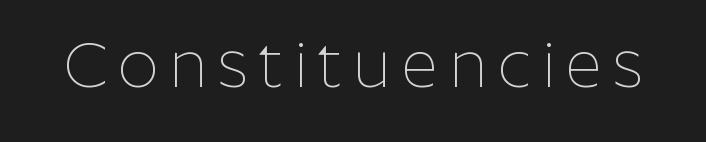
{"serif": "no", "italic": "no", "bold": "no", "weight": "thin", "width": "normal", "stroke_contrast": "low", "x_height": "medium", "monospaced": "no", "underline": "no", "glyph_px": 64}
